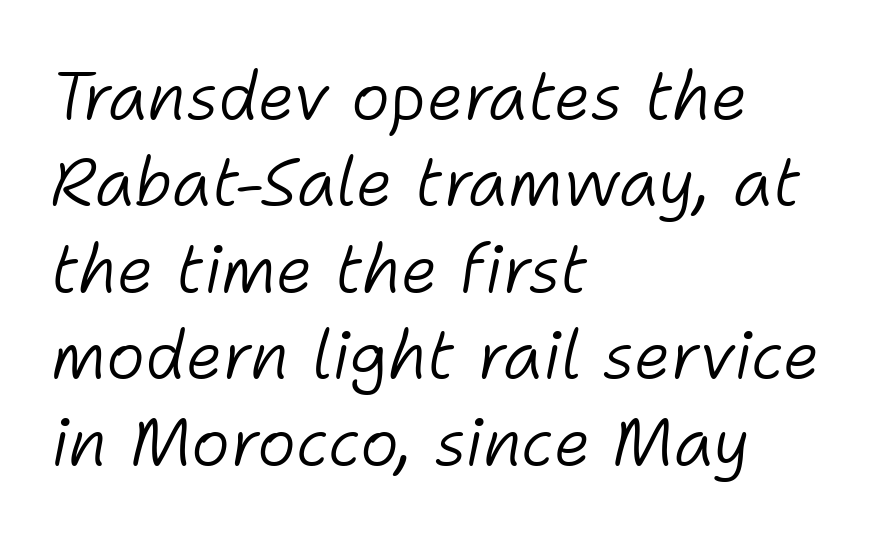
{"italic": "yes", "lean": "right", "slant_degrees": 11, "bold": "no", "weight": "light", "width": "normal", "stroke_contrast": "low", "x_height": "medium", "monospaced": "no", "underline": "no", "align": "left", "line_spacing": "normal", "line_spacing_ratio": 1.31, "letter_spacing": "normal", "letter_spacing_em": 0.0, "glyph_px": 66}
